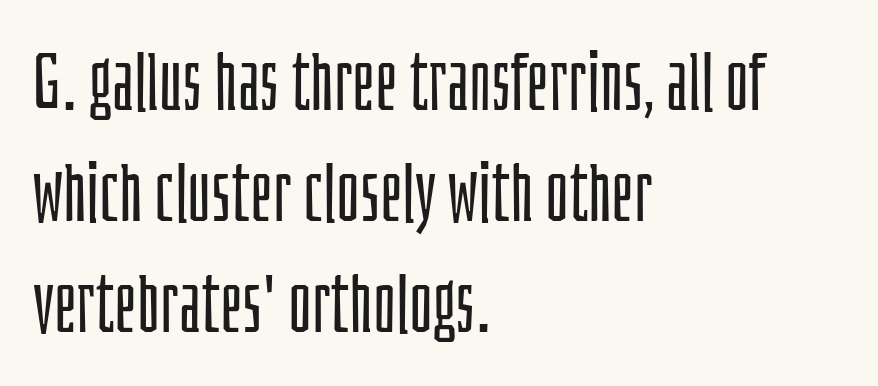
The image shows 80 px light, condensed sans-serif type, upright; set left-aligned, normal line spacing (1.39x), normal letter spacing, not underlined; low stroke contrast and a large x-height.
